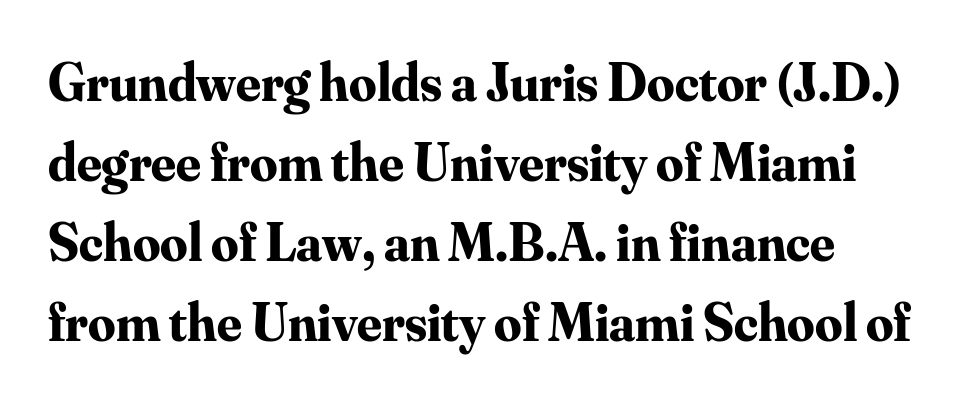
The image shows 54 px bold serif type, upright; set left-aligned, normal line spacing (1.48x), normal letter spacing, not underlined; medium stroke contrast and a small x-height.
